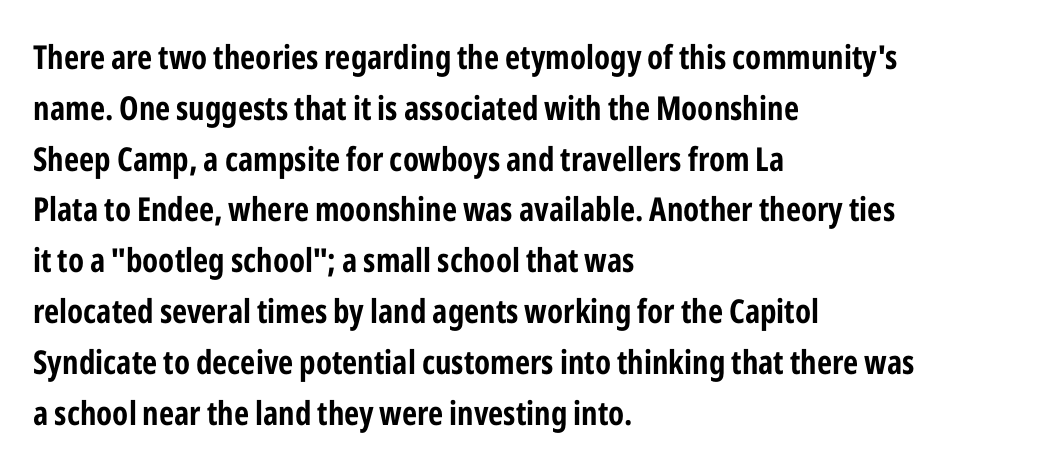
The image shows 33 px bold, condensed sans-serif type, upright; set left-aligned, normal line spacing (1.54x), normal letter spacing, not underlined; low stroke contrast and a medium x-height.
